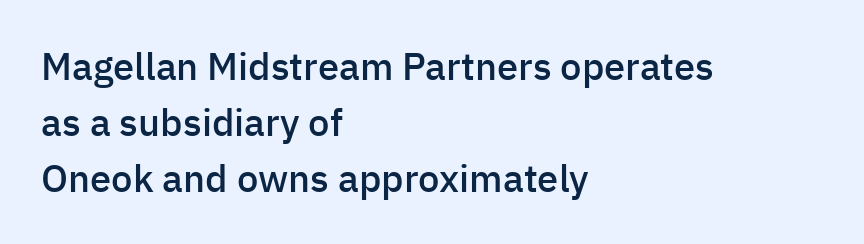
Q: Is the text bold? A: Semi-bold.
Q: Is the text italic (slanted)? A: No, it is upright.
Q: Is the typeface a serif or a sans-serif typeface? A: Sans-serif.
Q: Is the text underlined? A: No.
Q: How is the paragraph aligned? A: Left-aligned.
Q: Is the spacing between letters normal or unusually wide? A: Normal.
Q: Is the spacing between lines tight, normal or loose? A: Normal.
Q: Width (condensed, normal, or wide)? A: Normal.
Q: Stroke contrast? A: Low.
Q: x-height? A: Medium.
Q: Monospaced? A: No.
